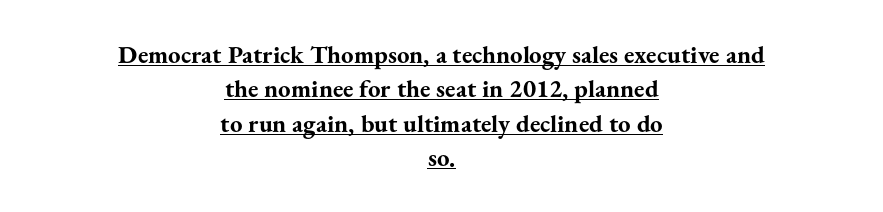
Leading: standard. Heavy-handed strokes throughout: this text is bold. The setting favours the middle, as headings and verse often do. This is the regular roman posture of the typeface.
